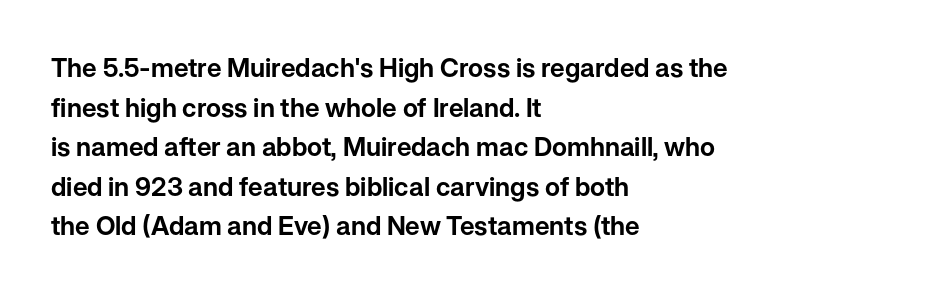
Interline gaps are of average width in this sample. The type sits square on the baseline with zero lean. Just letters on the line, the space beneath them empty. Students, note that the glyphs here touch the page at normal intervals. The rendering anchors every line to the left-hand side.
